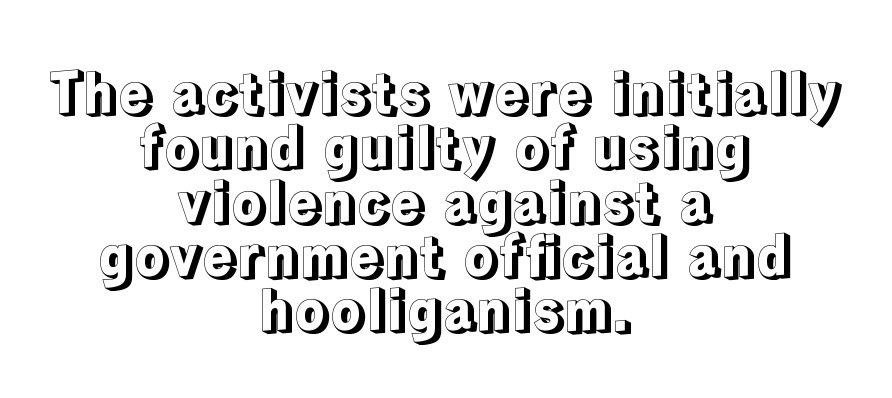
Horizontal bands of white between lines are thin slivers. Every row of glyphs is offset so its center matches the block's center. Looks like regular typesetting: each glyph gets only the width it needs. Glyph-to-glyph distance matches everyday printed text. Decoration check: the copy has no underline. You can tell it's not italic because the verticals are truly vertical.
